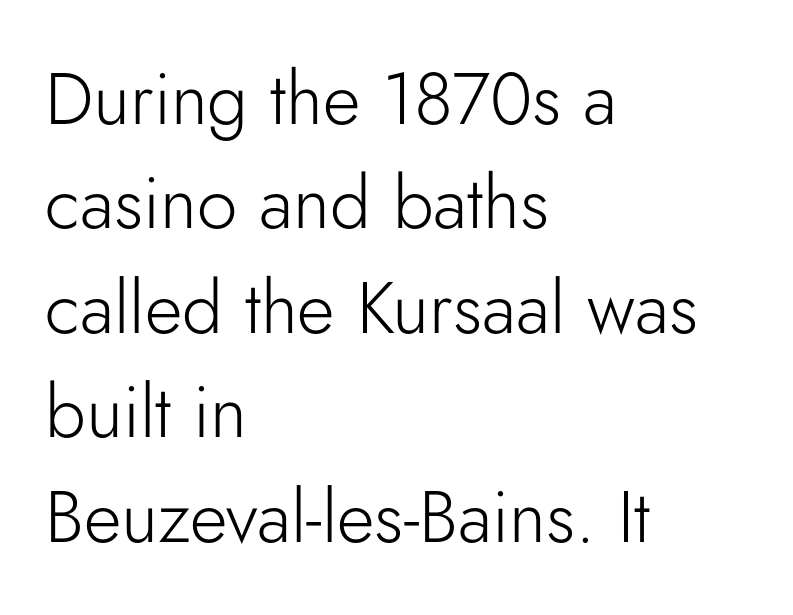
Looks like regular typesetting: each glyph gets only the width it needs. Each line starts at the same left margin while the right side varies. Serif or sans? Sans — the stroke terminals are bare. These lines sit exactly where default settings would place them. Vertical strokes here are truly vertical. Underlining? Definitely not there.
